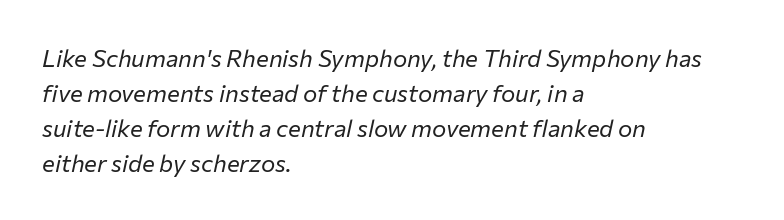
{"italic": "yes", "lean": "right", "slant_degrees": 12, "bold": "no", "underline": "no", "align": "left", "line_spacing": "normal", "line_spacing_ratio": 1.46, "letter_spacing": "normal", "letter_spacing_em": 0.0, "glyph_px": 24}
